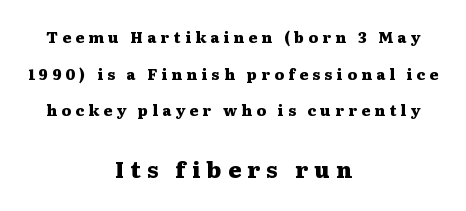
Q: Is the text bold? A: Yes.
Q: Is the text italic (slanted)? A: No, it is upright.
Q: Is the text underlined? A: No.
Q: How is the paragraph aligned? A: Centered.
Q: Is the spacing between letters normal or unusually wide? A: Unusually wide.
Q: Is the spacing between lines tight, normal or loose? A: Loose.
Q: Which block of text is set in a larger size, the first (top) or the second (bottom)? A: The second (bottom) one.
